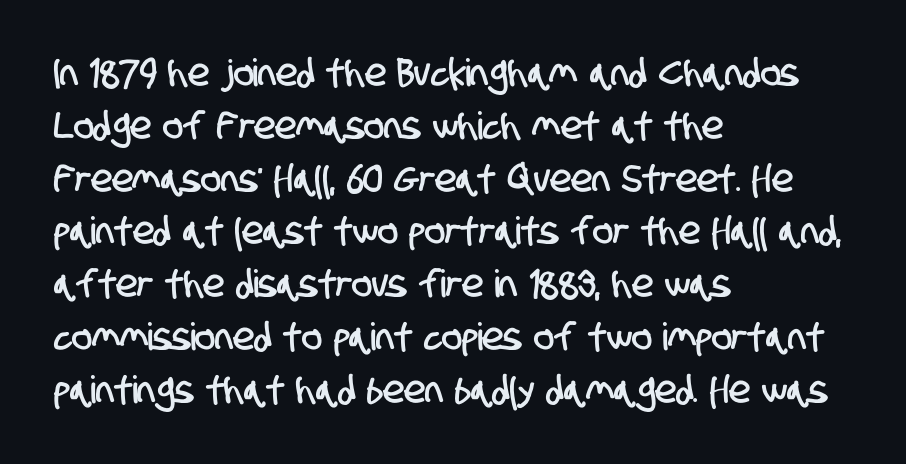
The image shows 38 px condensed sans-serif type; set left-aligned, normal line spacing (1.39x), normal letter spacing, not underlined; low stroke contrast and a large x-height.
